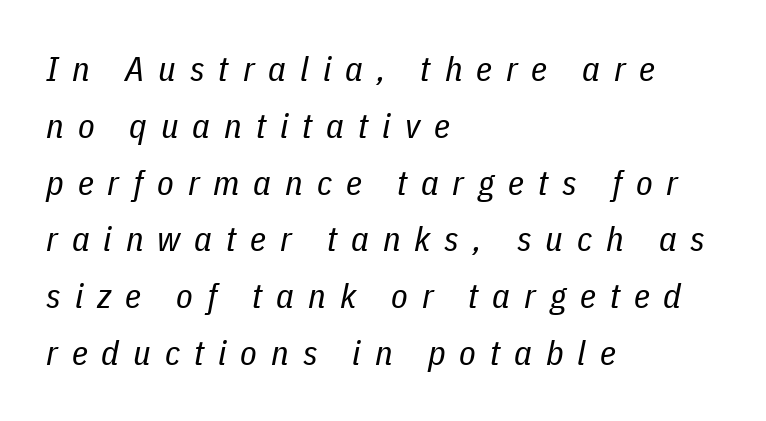
Q: Is the text bold? A: No.
Q: Is the text italic (slanted)? A: Yes, it leans right by about 11 degrees.
Q: Is the text underlined? A: No.
Q: How is the paragraph aligned? A: Left-aligned.
Q: Is the spacing between letters normal or unusually wide? A: Unusually wide.
Q: Is the spacing between lines tight, normal or loose? A: Normal.
Q: Width (condensed, normal, or wide)? A: Condensed.
Q: Stroke contrast? A: Low.
Q: x-height? A: Medium.
Q: Monospaced? A: No.
